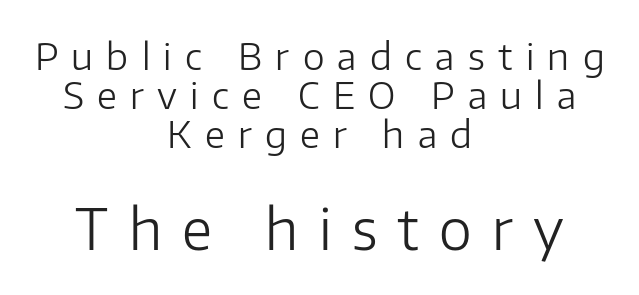
The image shows 56 px light sans-serif type, upright; set centered, tight line spacing (1.05x), unusually wide letter spacing (+0.36 em), not underlined; the second (bottom) block is 1.51x larger; low stroke contrast and a medium x-height.
